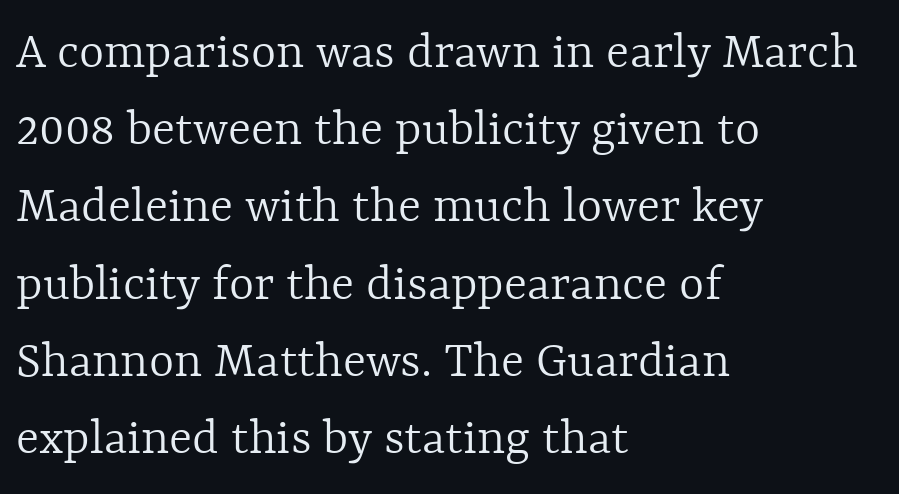
{"italic": "no", "bold": "no", "weight": "light", "width": "normal", "x_height": "medium", "monospaced": "no", "underline": "no", "align": "left", "line_spacing": "normal", "line_spacing_ratio": 1.43, "letter_spacing": "normal", "letter_spacing_em": 0.0, "glyph_px": 54}
